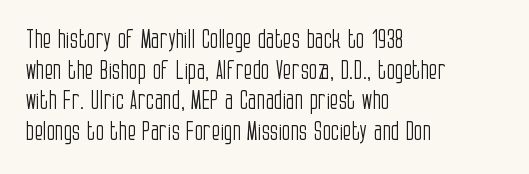
The image shows 25 px text type, upright; set left-aligned, line spacing 1.23x, normal letter spacing, not underlined.
